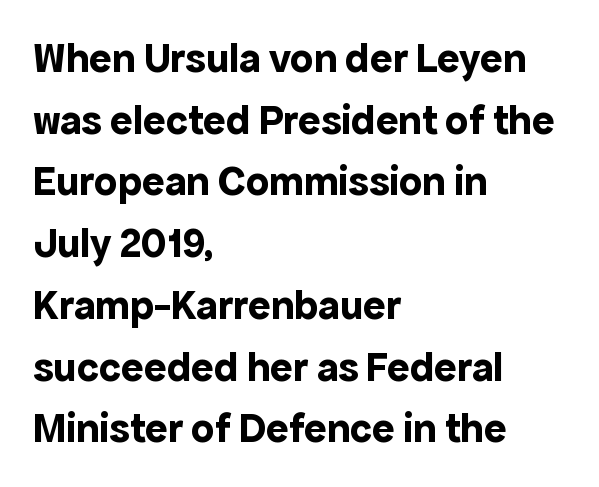
The image shows 42 px bold sans-serif type, upright; set left-aligned, normal line spacing (1.47x), normal letter spacing, not underlined; a medium x-height.
